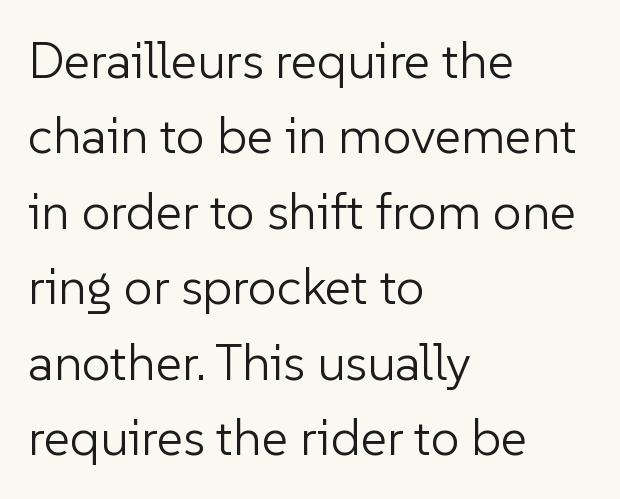
{"serif": "no", "italic": "no", "bold": "no", "weight": "light", "width": "normal", "stroke_contrast": "low", "x_height": "medium", "monospaced": "no", "underline": "no", "align": "left", "line_spacing": "normal", "line_spacing_ratio": 1.48, "letter_spacing": "normal", "letter_spacing_em": 0.0, "glyph_px": 51}
